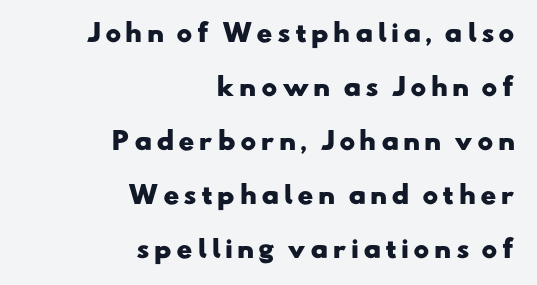
Where is the straight margin? On the right. Heft: maximum for text — a bold. Vertical spacing — loose. Check under the words: just untouched page.
